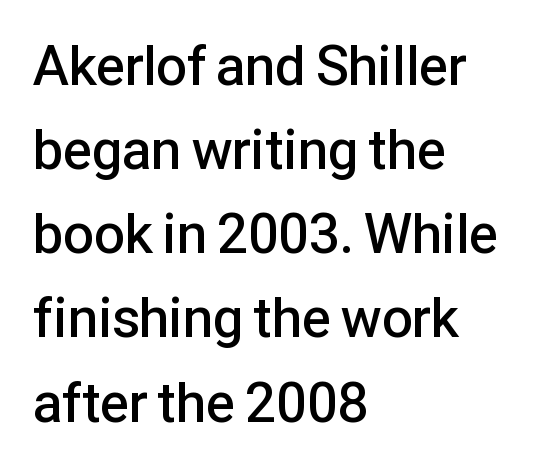
Q: Is the text bold? A: Semi-bold.
Q: Is the text italic (slanted)? A: No, it is upright.
Q: Is the typeface a serif or a sans-serif typeface? A: Sans-serif.
Q: Is the text underlined? A: No.
Q: How is the paragraph aligned? A: Left-aligned.
Q: Is the spacing between letters normal or unusually wide? A: Normal.
Q: Is the spacing between lines tight, normal or loose? A: Normal.
Q: Width (condensed, normal, or wide)? A: Normal.
Q: Stroke contrast? A: Low.
Q: x-height? A: Medium.
Q: Monospaced? A: No.
